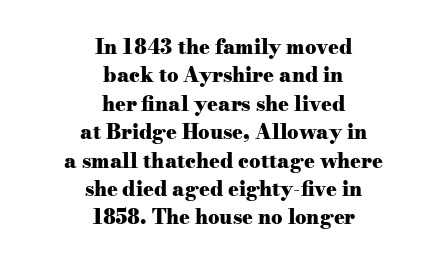
Q: Is the text bold? A: Yes.
Q: Is the text italic (slanted)? A: No, it is upright.
Q: Is the text underlined? A: No.
Q: How is the paragraph aligned? A: Centered.
Q: Is the spacing between letters normal or unusually wide? A: Normal.
Q: Is the spacing between lines tight, normal or loose? A: Normal.
